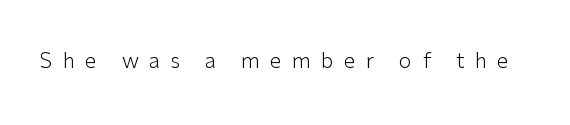
{"italic": "no", "bold": "no", "underline": "no", "letter_spacing": "wide", "letter_spacing_em": 0.49, "glyph_px": 21}
